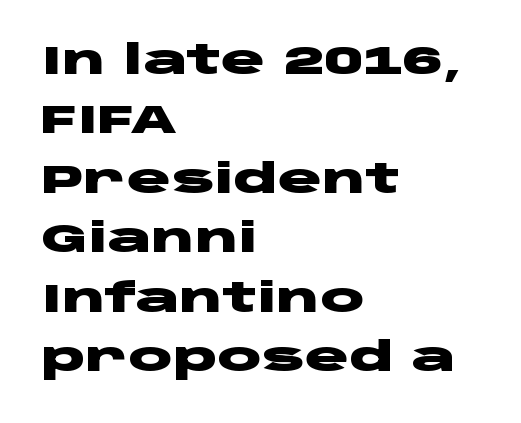
This sample has the flowing, uneven cadence of proportional lettering. Look at the tracking — it's just the regular setting, nothing added. I'd describe the lettering as bold — thick and assertive. Compared with typical paragraphs, the rows here are spaced about the same. This sample uses an upright cut, with every glyph sitting square on the baseline. Nothing sits at the stroke ends, so this counts as sans-serif.
